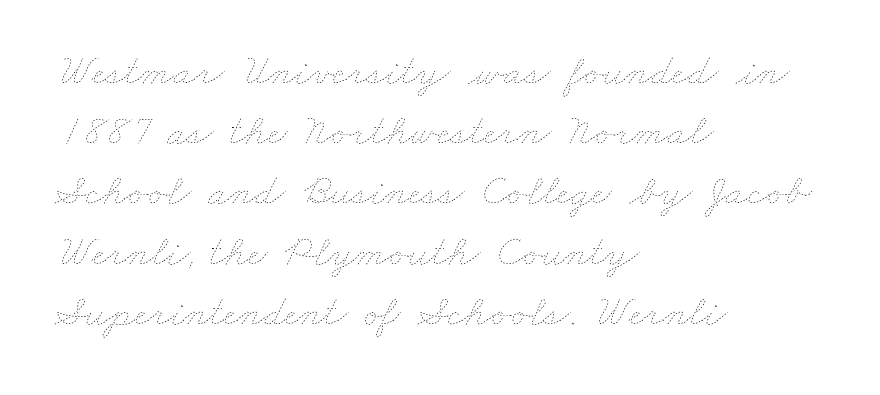
{"bold": "no", "weight": "thin", "width": "wide", "stroke_contrast": "low", "x_height": "small", "monospaced": "no", "underline": "no", "align": "left", "line_spacing": "normal", "line_spacing_ratio": 1.4, "letter_spacing": "normal", "letter_spacing_em": 0.0, "glyph_px": 43}
